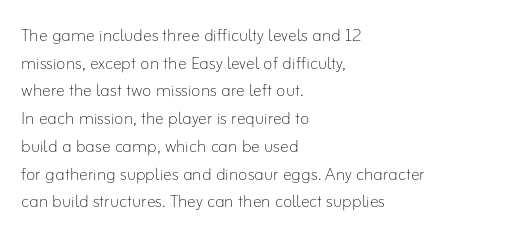
Q: Is the text bold? A: No.
Q: Is the text italic (slanted)? A: No, it is upright.
Q: Is the text underlined? A: No.
Q: How is the paragraph aligned? A: Left-aligned.
Q: Is the spacing between letters normal or unusually wide? A: Normal.
Q: Is the spacing between lines tight, normal or loose? A: Normal.
